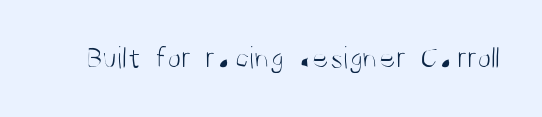
Q: Is the text bold? A: No.
Q: Is the text italic (slanted)? A: No, it is upright.
Q: Is the typeface a serif or a sans-serif typeface? A: Sans-serif.
Q: Is the text underlined? A: No.
Q: Is the spacing between letters normal or unusually wide? A: Normal.
Q: Width (condensed, normal, or wide)? A: Condensed.
Q: Stroke contrast? A: Medium.
Q: x-height? A: Large.
Q: Monospaced? A: No.
